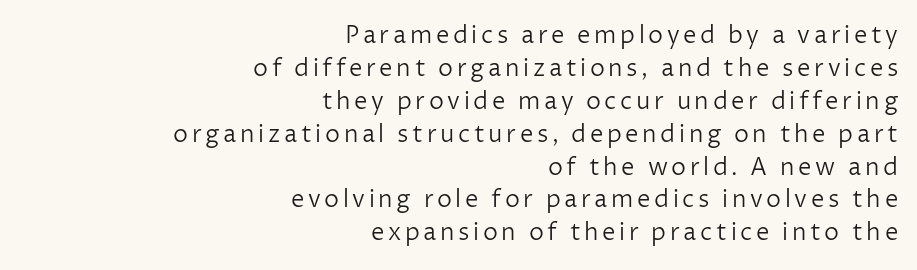
Whoever set this chose a conventional vertical rhythm. The lines in this sample share a right terminus and differ only in where they begin. The strokes carry an ordinary text weight at most. It's the straight-up-and-down kind of type.
